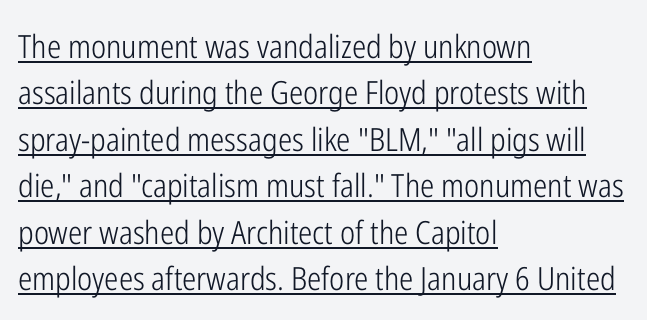
{"serif": "no", "italic": "no", "bold": "no", "weight": "light", "width": "condensed", "stroke_contrast": "low", "x_height": "medium", "monospaced": "no", "underline": "yes", "align": "left", "line_spacing": "normal", "line_spacing_ratio": 1.45, "letter_spacing": "normal", "letter_spacing_em": 0.0, "glyph_px": 32}
